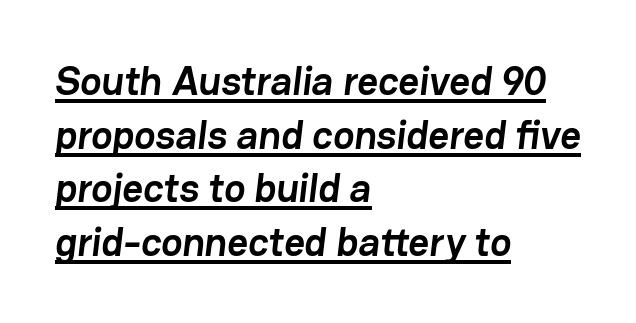
{"serif": "no", "bold": "yes", "weight": "semibold", "width": "normal", "stroke_contrast": "low", "x_height": "medium", "monospaced": "no", "underline": "yes", "align": "left", "line_spacing": "normal", "line_spacing_ratio": 1.34, "letter_spacing": "normal", "letter_spacing_em": 0.0, "glyph_px": 40}
